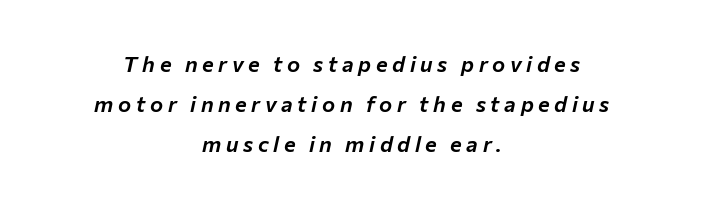
Q: Is the text italic (slanted)? A: Yes, it leans right by about 12 degrees.
Q: Is the text underlined? A: No.
Q: How is the paragraph aligned? A: Centered.
Q: Is the spacing between letters normal or unusually wide? A: Unusually wide.
